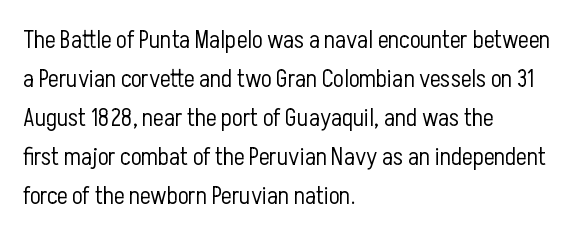
{"italic": "no", "bold": "no", "underline": "no", "align": "left", "line_spacing": "normal", "line_spacing_ratio": 1.56, "letter_spacing": "normal", "letter_spacing_em": 0.0, "glyph_px": 25}
